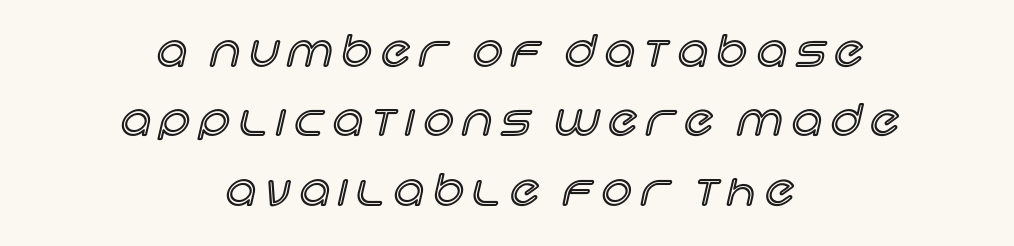
Q: Is the text italic (slanted)? A: Yes.
Q: Is the text underlined? A: No.
Q: How is the paragraph aligned? A: Centered.
Q: Is the spacing between letters normal or unusually wide? A: Unusually wide.
Q: Is the spacing between lines tight, normal or loose? A: Normal.
Q: Width (condensed, normal, or wide)? A: Normal.
Q: x-height? A: Large.
Q: Monospaced? A: No.
